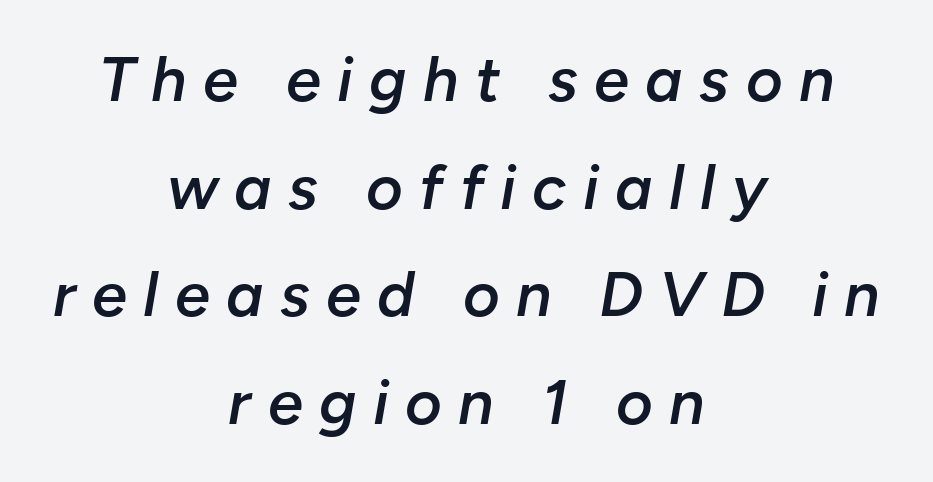
{"italic": "yes", "lean": "right", "slant_degrees": 10, "bold": "semi", "weight": "semibold", "width": "normal", "stroke_contrast": "low", "x_height": "medium", "monospaced": "no", "underline": "no", "align": "center", "line_spacing_ratio": 1.71, "letter_spacing": "wide", "letter_spacing_em": 0.26, "glyph_px": 63}
